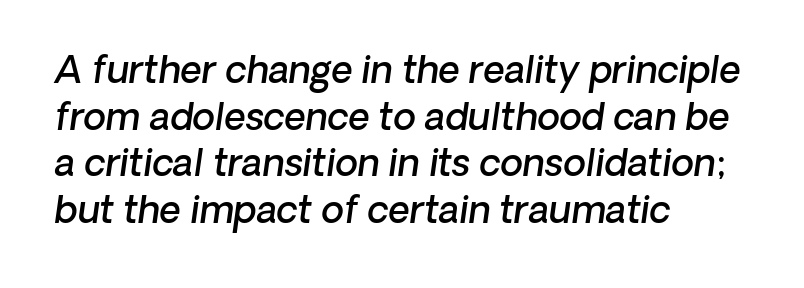
{"serif": "no", "bold": "semi", "weight": "semibold", "width": "normal", "stroke_contrast": "low", "x_height": "medium", "monospaced": "no", "underline": "no", "align": "left", "line_spacing": "normal", "line_spacing_ratio": 1.26, "letter_spacing": "normal", "letter_spacing_em": 0.0, "glyph_px": 37}
